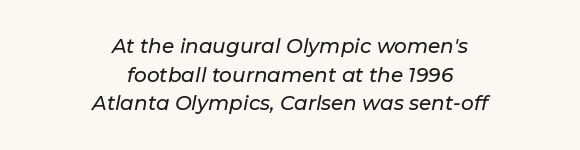
The leading is moderate, giving the passage an even texture. Centered paragraph, ragged on both sides. This is oblique type, the kind used for emphasis or titles. The area under the type is left untouched. The rendering keeps characters at their native spacing.
